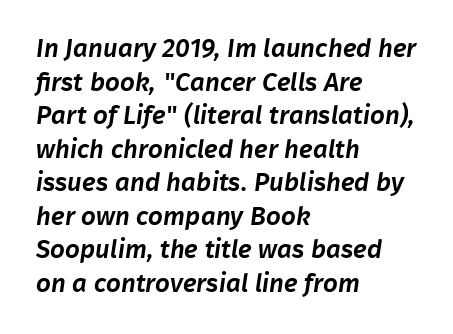
{"underline": "no", "align": "left", "line_spacing": "normal", "line_spacing_ratio": 1.29, "letter_spacing": "normal", "letter_spacing_em": 0.0, "glyph_px": 26}
